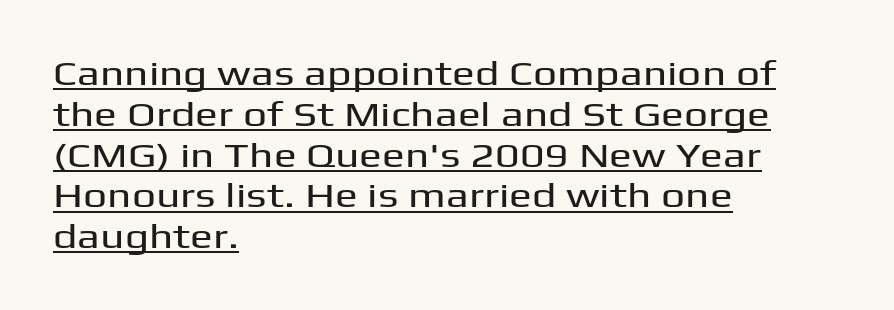
The image shows 34 px wide sans-serif type, upright; set left-aligned, line spacing 1.2x, normal letter spacing, underlined; medium stroke contrast and a medium x-height.
